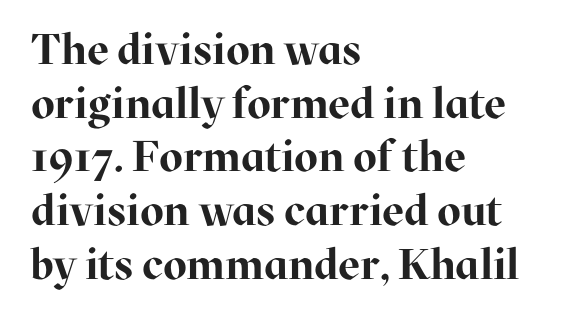
Q: Is the text bold? A: Yes.
Q: Is the text italic (slanted)? A: No, it is upright.
Q: Is the typeface a serif or a sans-serif typeface? A: Serif.
Q: Is the text underlined? A: No.
Q: How is the paragraph aligned? A: Left-aligned.
Q: Is the spacing between letters normal or unusually wide? A: Normal.
Q: Is the spacing between lines tight, normal or loose? A: Normal.
Q: Width (condensed, normal, or wide)? A: Normal.
Q: Stroke contrast? A: High.
Q: x-height? A: Medium.
Q: Monospaced? A: No.
